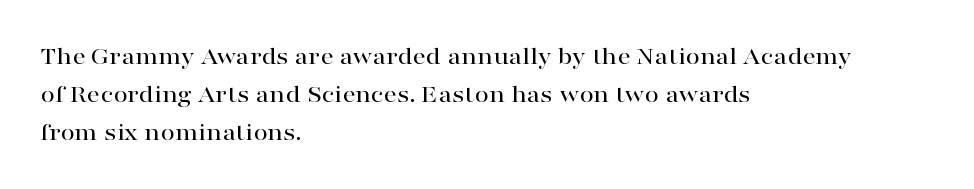
{"italic": "no", "underline": "no", "align": "left", "line_spacing": "normal", "line_spacing_ratio": 1.46, "letter_spacing": "normal", "letter_spacing_em": 0.0, "glyph_px": 26}
